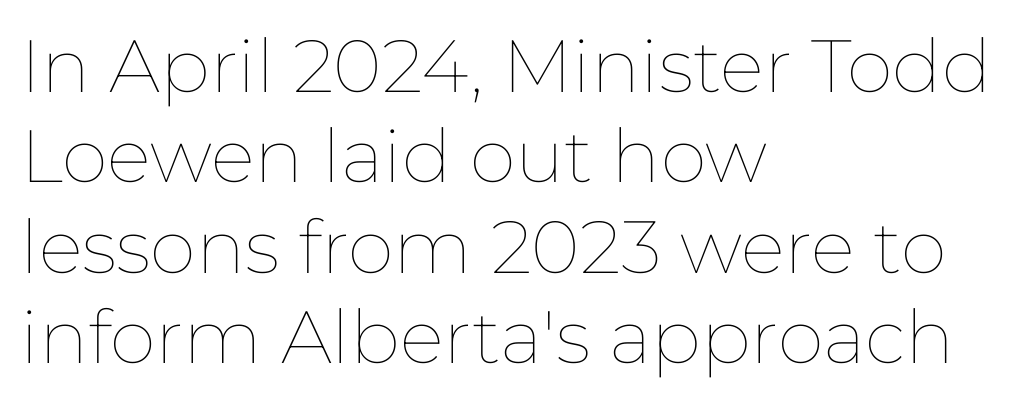
The image shows 74 px thin type, upright; set left-aligned, line spacing 1.22x, normal letter spacing, not underlined; low stroke contrast and a medium x-height.
